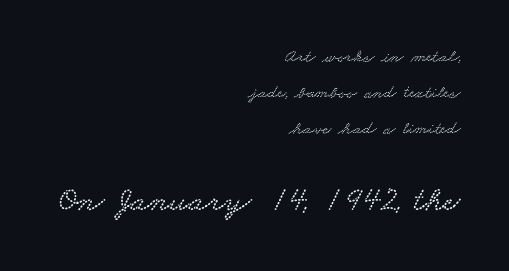
The face used here is rendered with its standard letterfit. The designer gave the closing block more size than the opening block. A typesetter would call this proportional, since set widths differ per character. This block would shrink considerably if given ordinary leading; it's expanded now.
